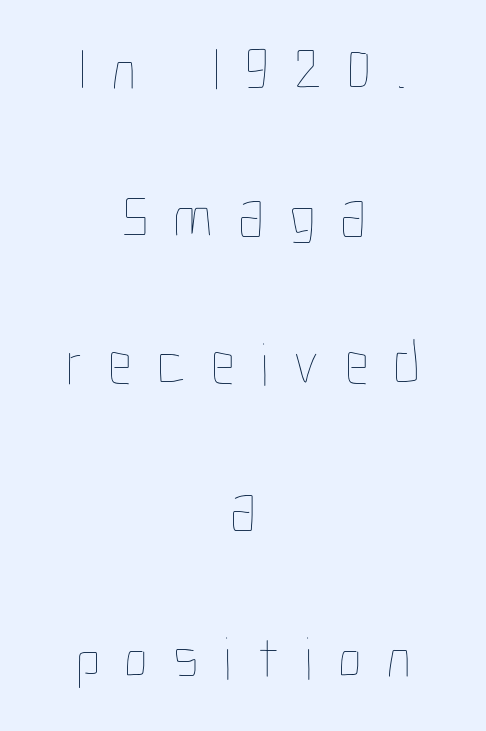
Q: Is the text bold? A: No.
Q: Is the text italic (slanted)? A: No, it is upright.
Q: Is the text underlined? A: No.
Q: How is the paragraph aligned? A: Centered.
Q: Is the spacing between letters normal or unusually wide? A: Unusually wide.
Q: Is the spacing between lines tight, normal or loose? A: Loose.
Q: Width (condensed, normal, or wide)? A: Condensed.
Q: Stroke contrast? A: Low.
Q: x-height? A: Medium.
Q: Monospaced? A: No.
